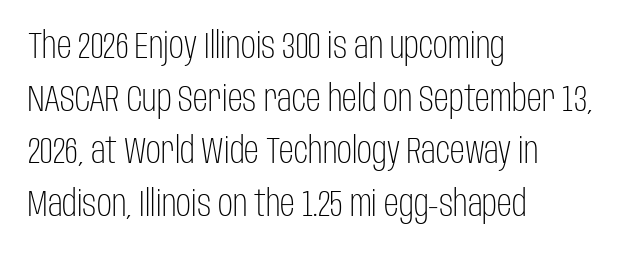
The image shows 37 px light, condensed sans-serif type, upright; set left-aligned, normal line spacing (1.42x), normal letter spacing, not underlined; low stroke contrast and a large x-height.
